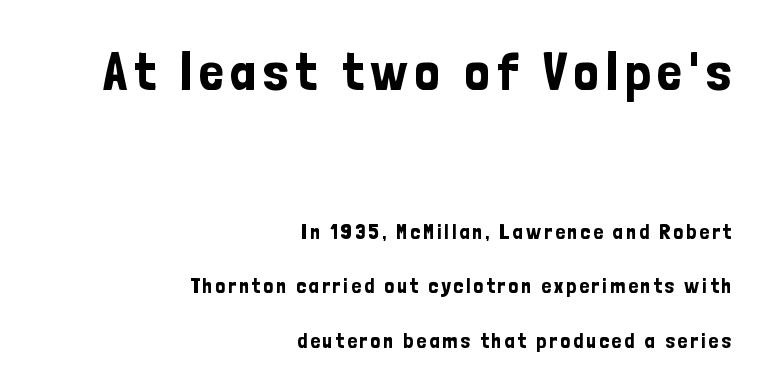
Q: Is the text italic (slanted)? A: No, it is upright.
Q: Is the typeface a serif or a sans-serif typeface? A: Sans-serif.
Q: Is the text underlined? A: No.
Q: How is the paragraph aligned? A: Right-aligned.
Q: Is the spacing between lines tight, normal or loose? A: Loose.
Q: Which block of text is set in a larger size, the first (top) or the second (bottom)? A: The first (top) one.
Q: Width (condensed, normal, or wide)? A: Condensed.
Q: Stroke contrast? A: Low.
Q: x-height? A: Medium.
Q: Monospaced? A: No.
